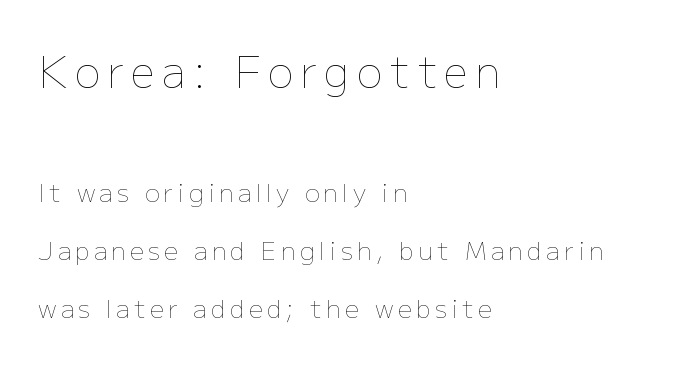
The letters stand upright; this is a roman face. Top chunk: large. Bottom chunk: small. What's the leading like? Stretched, with rows far apart. No letter is thick-stroked: the sample isn't bold. Looks like regular typesetting: each glyph gets only the width it needs.
